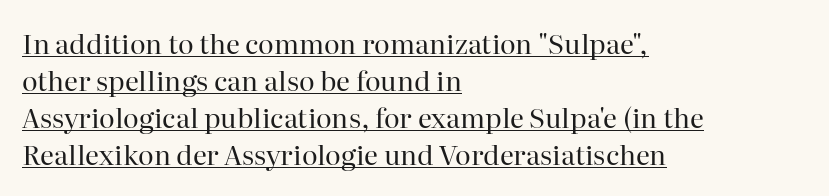
The image shows 27 px text type, upright; set left-aligned, normal line spacing (1.37x), normal letter spacing, underlined.
